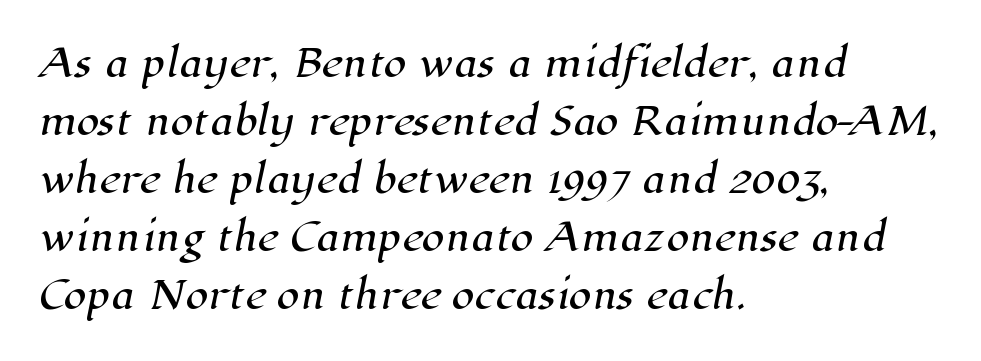
The image shows 37 px serif type; set left-aligned, normal line spacing (1.57x), normal letter spacing, not underlined; high stroke contrast and a medium x-height.
